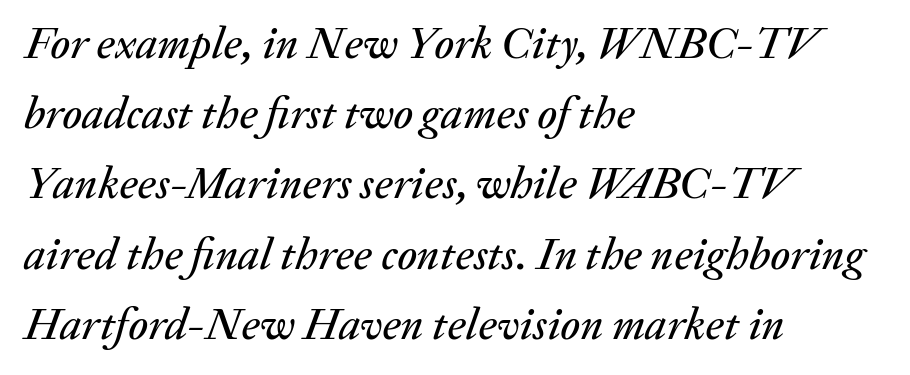
{"italic": "yes", "lean": "right", "slant_degrees": 20, "width": "normal", "stroke_contrast": "medium", "x_height": "medium", "monospaced": "no", "underline": "no", "align": "left", "line_spacing": "normal", "line_spacing_ratio": 1.56, "letter_spacing": "normal", "letter_spacing_em": 0.0, "glyph_px": 45}
